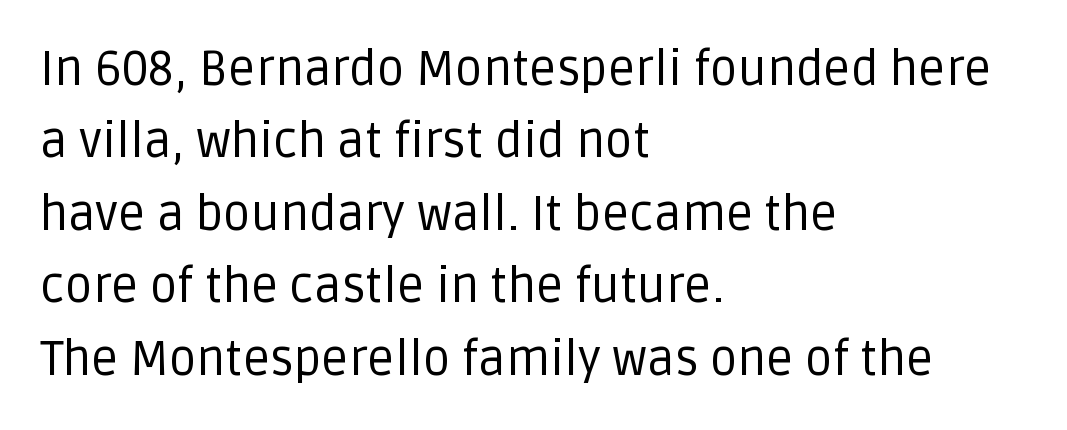
Vertical strokes here are truly vertical. The face used here is proportionally spaced, like ordinary book or web type. Horizontally, the lines are justified to the leading edge only. The vertical gap from one line to the next is medium. Is this a sans? Yes — the strokes have no serifs. Heaviness? Minimal to ordinary, like unemphasized prose.
